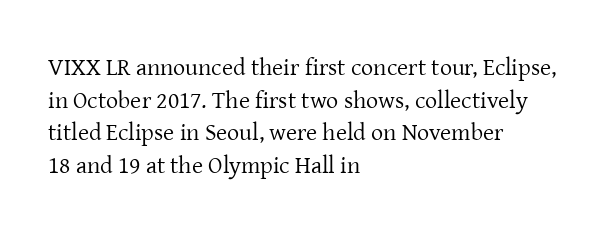
{"italic": "no", "bold": "no", "underline": "no", "align": "left", "line_spacing": "normal", "line_spacing_ratio": 1.36, "letter_spacing": "normal", "letter_spacing_em": 0.0, "glyph_px": 24}
